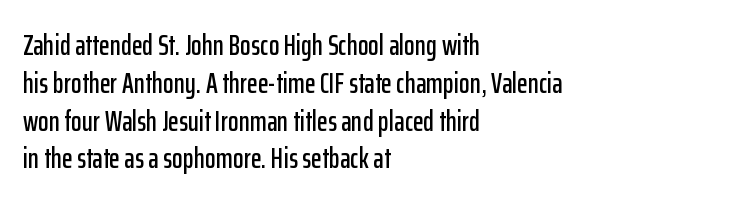
{"serif": "no", "italic": "no", "width": "condensed", "stroke_contrast": "low", "x_height": "medium", "monospaced": "no", "underline": "no", "align": "left", "line_spacing": "normal", "line_spacing_ratio": 1.35, "letter_spacing": "normal", "letter_spacing_em": 0.0, "glyph_px": 28}
